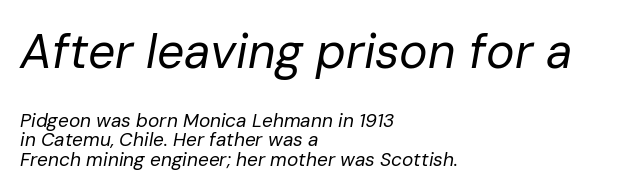
{"italic": "yes", "lean": "right", "slant_degrees": 10, "bold": "no", "weight": "regular", "width": "normal", "stroke_contrast": "low", "x_height": "medium", "monospaced": "no", "underline": "no", "align": "left", "line_spacing": "tight", "line_spacing_ratio": 1.03, "letter_spacing": "normal", "letter_spacing_em": 0.0, "larger_block": "first", "size_ratio": 2.53, "glyph_px": 48}
